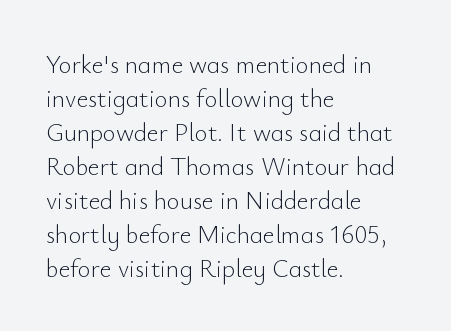
{"italic": "no", "bold": "no", "underline": "no", "align": "left", "line_spacing": "normal", "line_spacing_ratio": 1.36, "letter_spacing": "normal", "letter_spacing_em": 0.0, "glyph_px": 25}
